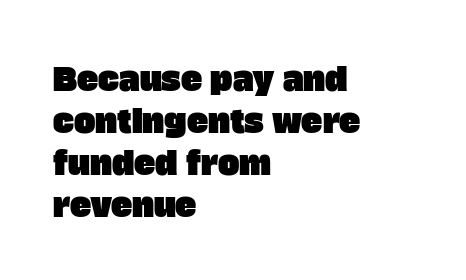
The image shows 32 px sans-serif type; set left-aligned, normal line spacing (1.31x), normal letter spacing, not underlined; low stroke contrast and a large x-height.
